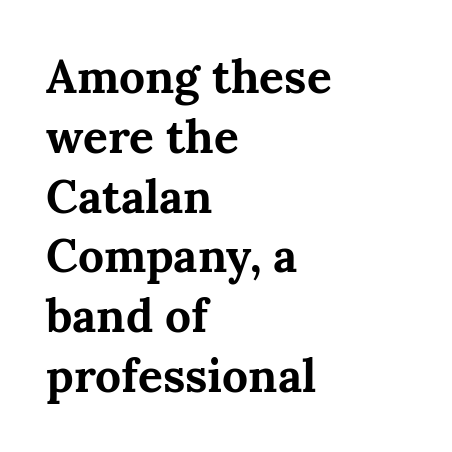
Caption: standard tracking, unaltered. The designer left line spacing at the default. Heavy, bold letterforms. Words float on clear page, feet unadorned. This rendering uses left alignment, leaving the right contour irregular. Classification — serif.
